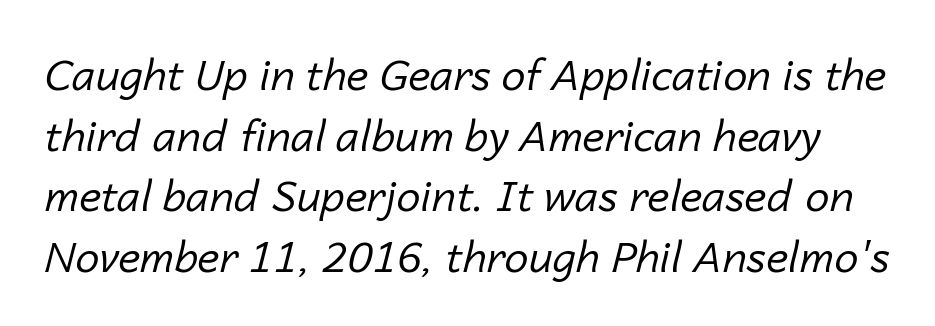
Underlining? Definitely not there. The characters are drawn with everyday or finer stroke widths. Tracking here is standard; glyphs follow each other at the usual distance. Posture: slanted. Rows of type keep a routine distance in the vertical direction.
